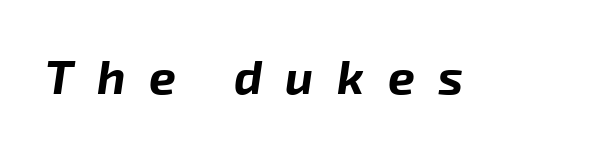
The image shows 48 px bold type, italic (leaning right); set unusually wide letter spacing (+0.49 em), not underlined; low stroke contrast and a medium x-height.
